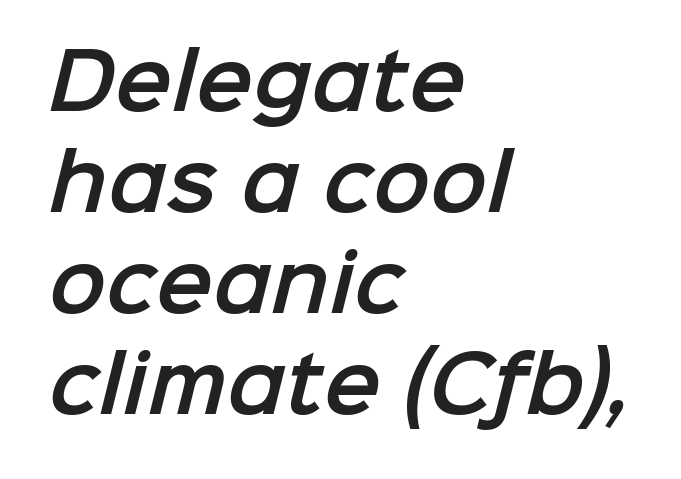
Default kerning and tracking; the words read as compact shapes. This block has exactly the height ordinary leading produces. Do the characters align in a grid? No, the font is proportional. Line beginnings align vertically; line endings do not. Bare-footed words on every line.
